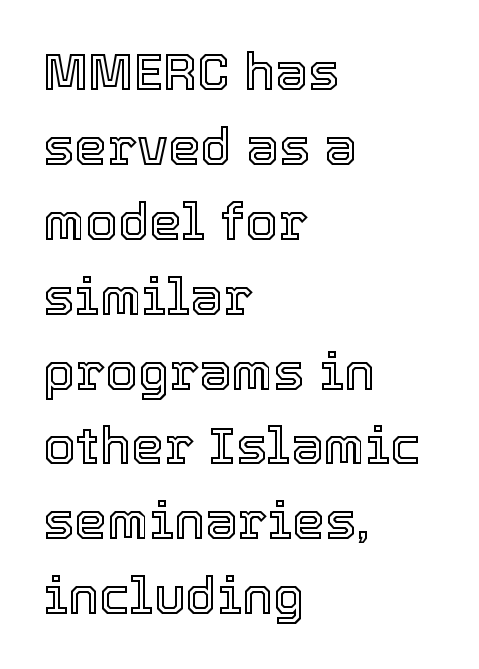
{"italic": "no", "width": "normal", "x_height": "medium", "monospaced": "no", "underline": "no", "align": "left", "line_spacing": "normal", "line_spacing_ratio": 1.44, "letter_spacing": "normal", "letter_spacing_em": 0.0, "glyph_px": 52}
